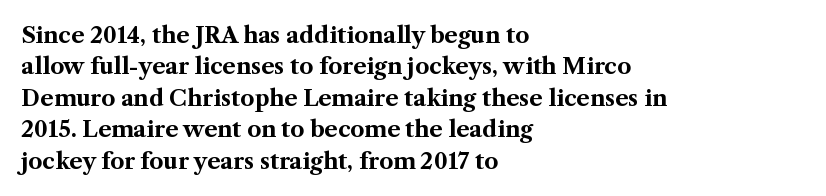
The vertical gap from one line to the next is medium. Bold? Absolutely — the strokes are thick and heavy. Plain, unruled lines of type. The ragged edge is on the right, which tells us the setting is flush left.
